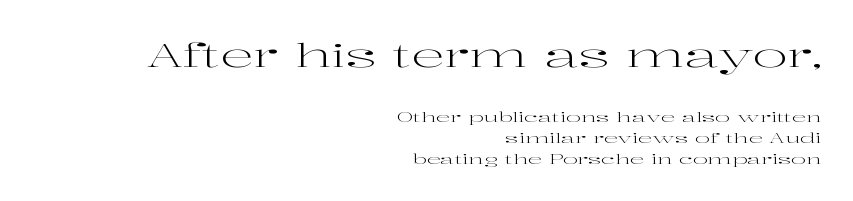
Caption: standard tracking, unaltered. Every character sits straight up, as roman type does. The rendering uses a moderate line-height, typical for paragraphs. The paragraph shown leans on its right margin. Stroke mass is kept to a normal reading level or below. The strip under each line holds only bare page.
